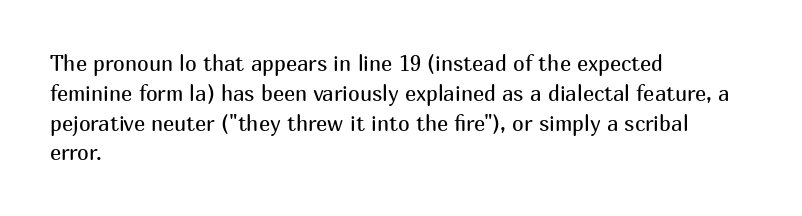
The image shows 21 px text type, upright; set left-aligned, normal line spacing (1.42x), normal letter spacing, not underlined.
